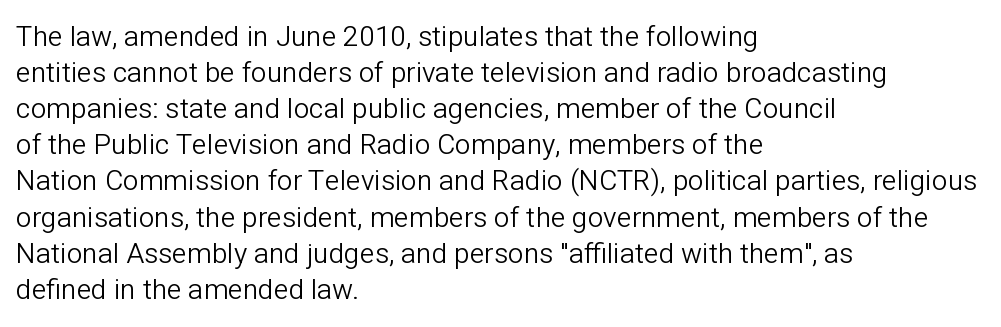
{"serif": "no", "italic": "no", "bold": "no", "weight": "light", "width": "normal", "stroke_contrast": "low", "x_height": "medium", "monospaced": "no", "underline": "no", "align": "left", "line_spacing": "normal", "line_spacing_ratio": 1.29, "letter_spacing": "normal", "letter_spacing_em": 0.0, "glyph_px": 28}
